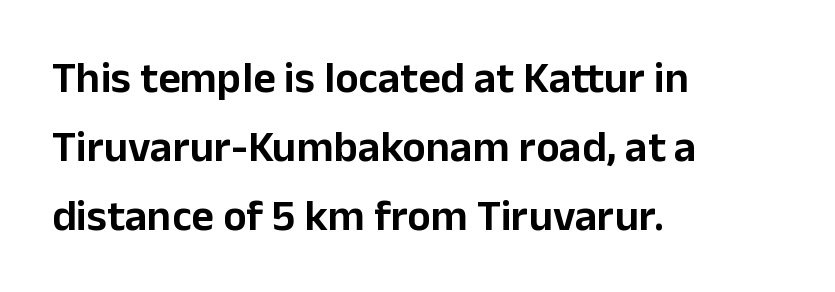
The image shows 44 px sans-serif type, upright; set left-aligned, normal line spacing (1.57x), normal letter spacing, not underlined; low stroke contrast and a medium x-height.
